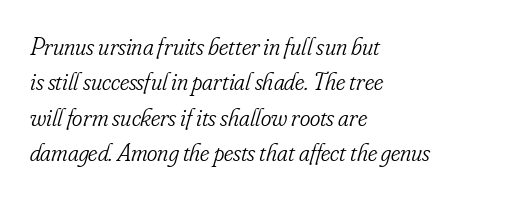
No extra ink here — the face is not bold. The face used here is rendered with its standard letterfit. Teacher's note: observe the even left margin — that is flush-left alignment. The face used here has a pronounced slope to its letters. Check the space under the baseline: it is left empty.
